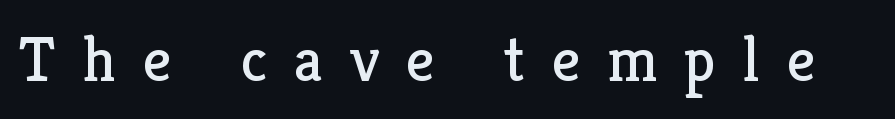
{"serif": "yes", "italic": "no", "bold": "no", "weight": "regular", "width": "normal", "stroke_contrast": "low", "x_height": "medium", "monospaced": "no", "underline": "no", "letter_spacing": "wide", "letter_spacing_em": 0.43, "glyph_px": 63}
